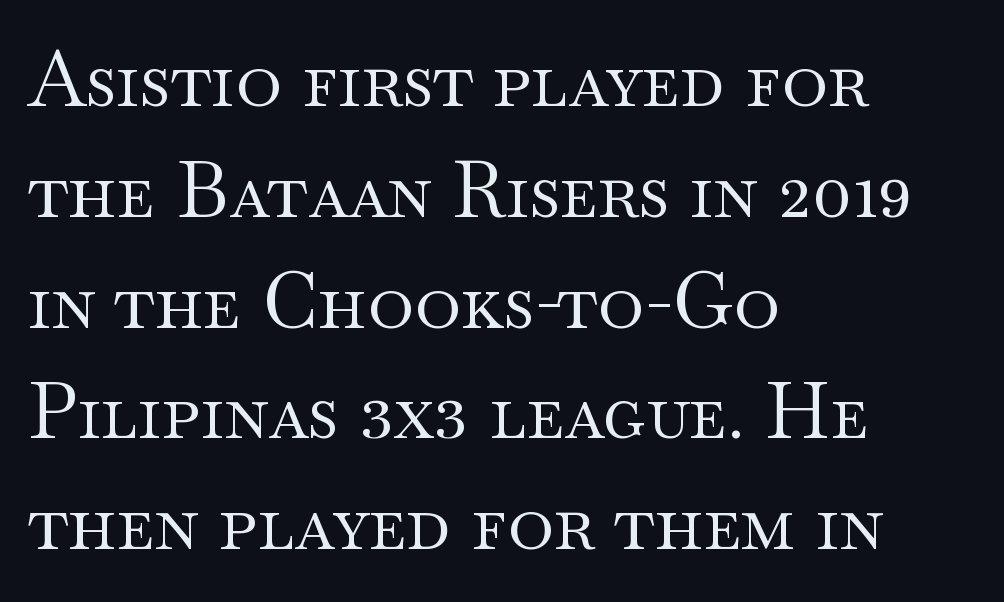
The image shows 78 px regular-weight, wide serif type, upright; set left-aligned, normal line spacing (1.42x), normal letter spacing, not underlined; medium stroke contrast and a small x-height.
